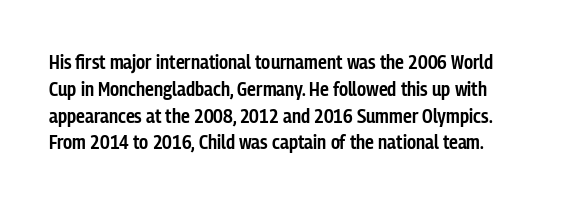
Q: Is the text bold? A: Semi-bold.
Q: Is the text italic (slanted)? A: No, it is upright.
Q: Is the text underlined? A: No.
Q: Is the spacing between letters normal or unusually wide? A: Normal.
Q: Is the spacing between lines tight, normal or loose? A: Normal.
